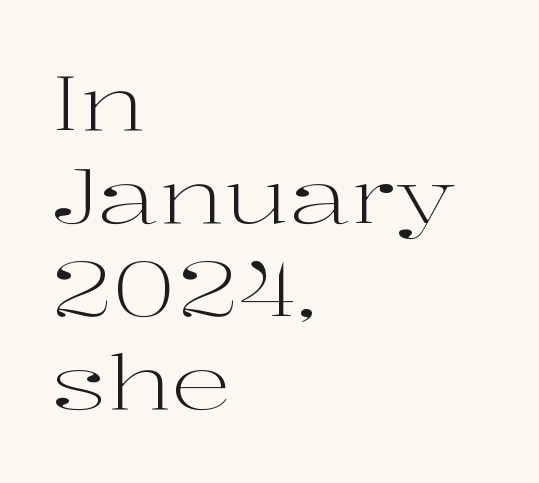
Look at the tracking — it's just the regular setting, nothing added. The letters advance in unequal steps, a hallmark of proportional type. Bold? No — there's no thickening of the strokes. Is there any slant? The stems are plumb.
